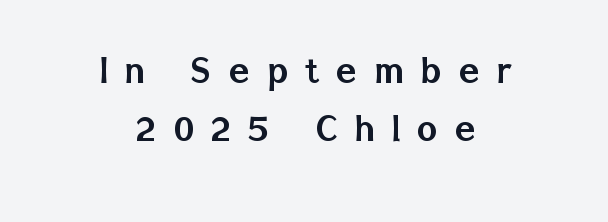
The image shows 43 px sans-serif type, upright; set centered, normal line spacing (1.35x), unusually wide letter spacing (+0.4 em), not underlined; low stroke contrast and a medium x-height.
